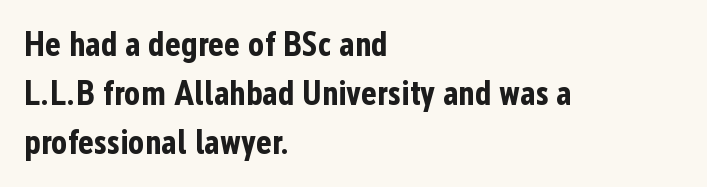
Q: Is the text bold? A: Yes.
Q: Is the text italic (slanted)? A: No, it is upright.
Q: Is the typeface a serif or a sans-serif typeface? A: Sans-serif.
Q: Is the text underlined? A: No.
Q: How is the paragraph aligned? A: Left-aligned.
Q: Is the spacing between letters normal or unusually wide? A: Normal.
Q: Is the spacing between lines tight, normal or loose? A: Normal.
Q: Width (condensed, normal, or wide)? A: Condensed.
Q: Stroke contrast? A: Low.
Q: x-height? A: Medium.
Q: Monospaced? A: No.
